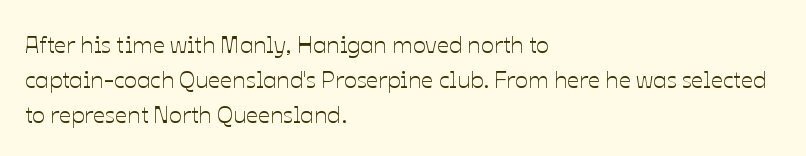
{"italic": "no", "underline": "no", "align": "left", "line_spacing": "normal", "line_spacing_ratio": 1.46, "letter_spacing": "normal", "letter_spacing_em": 0.0, "glyph_px": 24}
